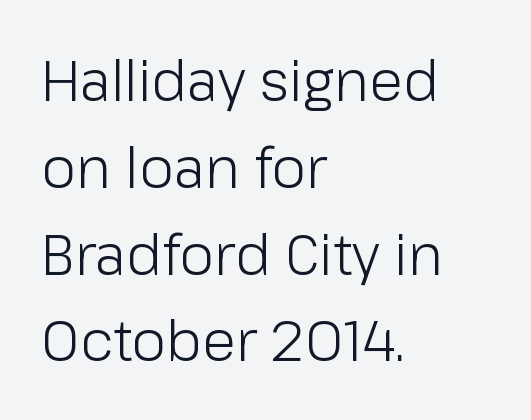
Stems and bowls with no extra thickness — not bold. The designer went with a sans here, leaving each stem footless. It's the straight-up-and-down kind of type. Line spacing here is normal. The gap between lines stays unmarked.
